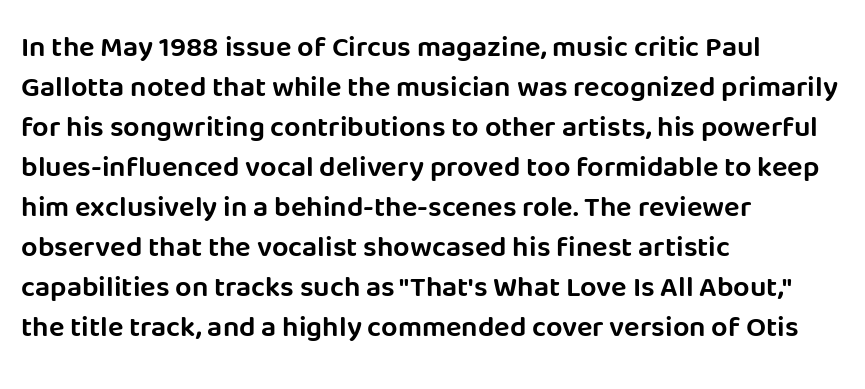
What's the leading like? Ordinary, nothing unusual. Every character sits straight up, as roman type does. The rendering anchors every line to the left-hand side. Underlining? Definitely not there.
